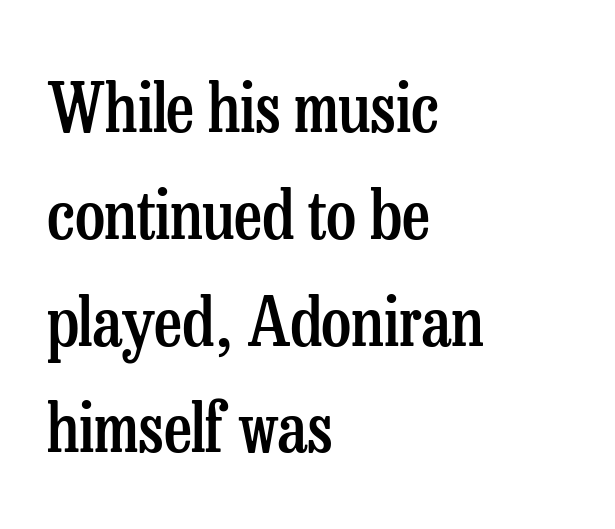
Q: Is the text bold? A: Semi-bold.
Q: Is the text italic (slanted)? A: No, it is upright.
Q: Is the typeface a serif or a sans-serif typeface? A: Serif.
Q: Is the text underlined? A: No.
Q: How is the paragraph aligned? A: Left-aligned.
Q: Is the spacing between letters normal or unusually wide? A: Normal.
Q: Is the spacing between lines tight, normal or loose? A: Normal.
Q: Width (condensed, normal, or wide)? A: Condensed.
Q: Stroke contrast? A: Low.
Q: x-height? A: Medium.
Q: Monospaced? A: No.
